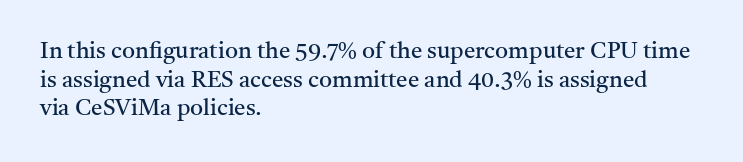
Q: Is the text bold? A: No.
Q: Is the text italic (slanted)? A: No, it is upright.
Q: Is the text underlined? A: No.
Q: How is the paragraph aligned? A: Left-aligned.
Q: Is the spacing between letters normal or unusually wide? A: Normal.
Q: Is the spacing between lines tight, normal or loose? A: Normal.
